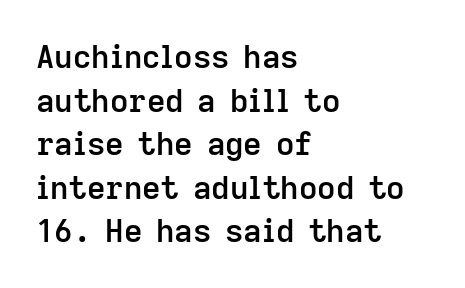
{"serif": "no", "italic": "no", "bold": "semi", "weight": "semibold", "width": "normal", "stroke_contrast": "low", "x_height": "medium", "monospaced": "no", "underline": "no", "align": "left", "line_spacing": "normal", "line_spacing_ratio": 1.36, "letter_spacing": "normal", "letter_spacing_em": 0.0, "glyph_px": 32}
